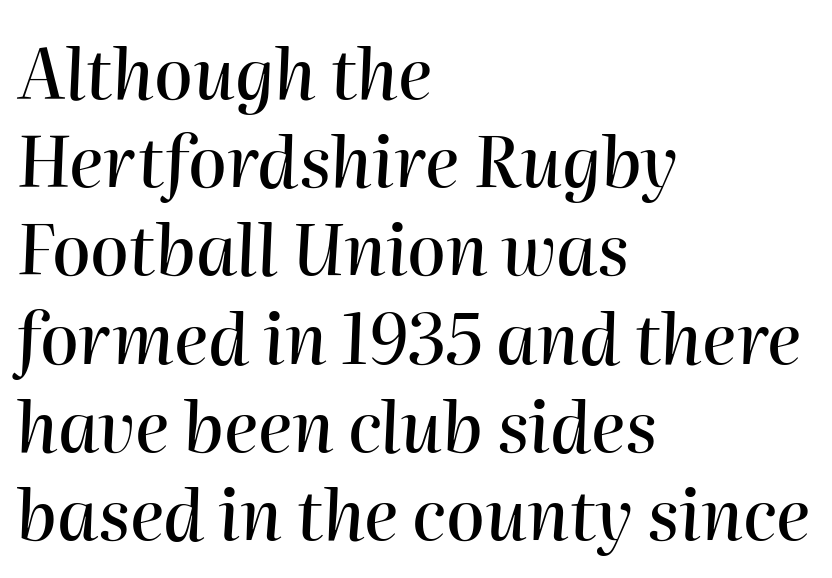
{"italic": "yes", "lean": "right", "slant_degrees": 2, "width": "normal", "stroke_contrast": "high", "x_height": "medium", "monospaced": "no", "underline": "no", "align": "left", "line_spacing": "normal", "line_spacing_ratio": 1.26, "letter_spacing": "normal", "letter_spacing_em": 0.0, "glyph_px": 70}
